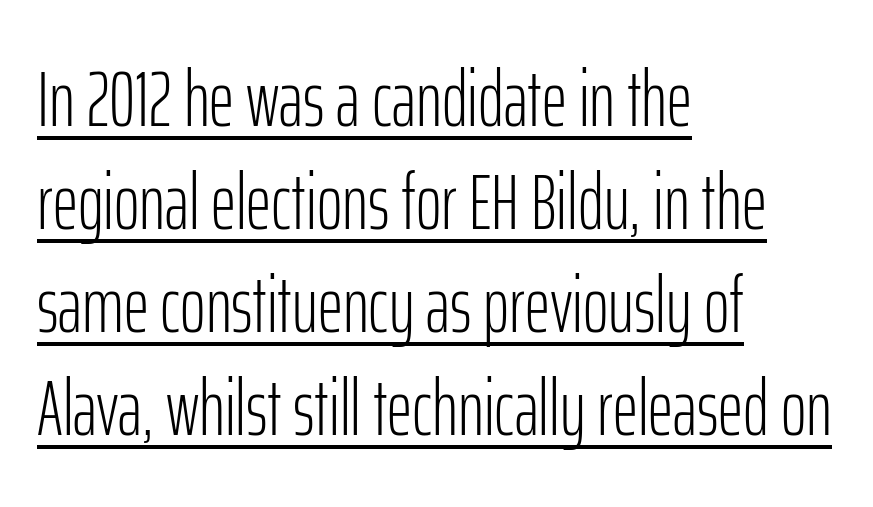
{"serif": "no", "italic": "no", "bold": "no", "weight": "light", "width": "condensed", "stroke_contrast": "low", "x_height": "medium", "monospaced": "no", "underline": "yes", "align": "left", "line_spacing": "normal", "line_spacing_ratio": 1.32, "letter_spacing": "normal", "letter_spacing_em": 0.0, "glyph_px": 78}
